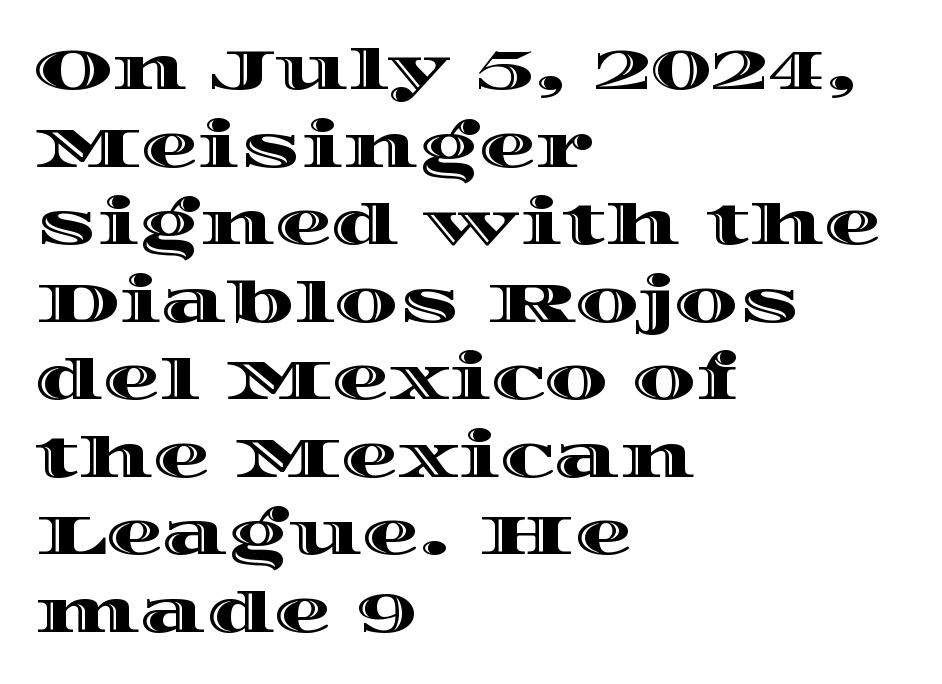
The image shows 57 px wide type, upright; set left-aligned, normal line spacing (1.36x), normal letter spacing, not underlined; a large x-height.
